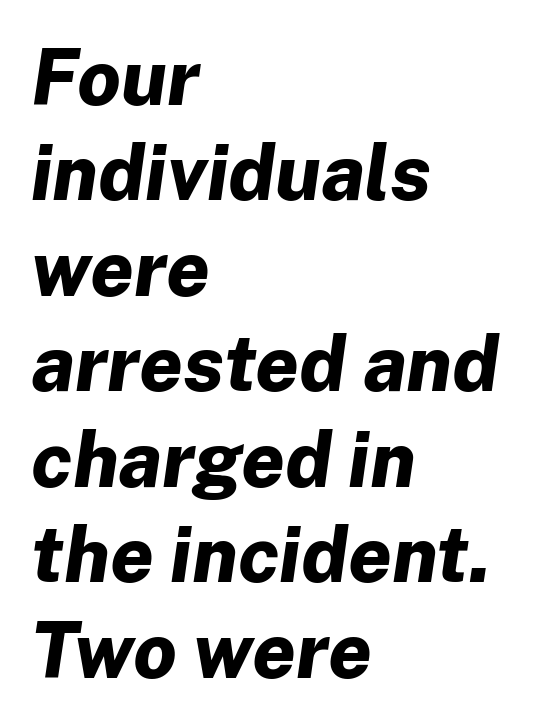
On the weight axis this lands at bold, roughly 700. The baseline area is clear. A typesetter would call this proportional, since set widths differ per character. The typography opts for an oblique posture over an upright one.
